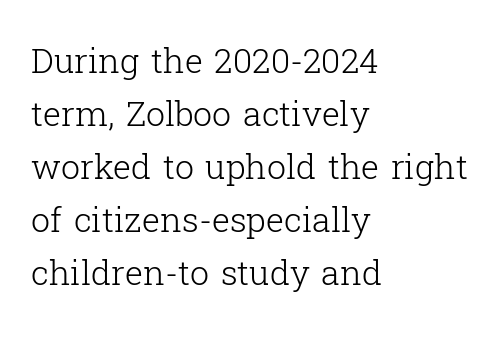
The rendering uses natural spacing where letterforms have individual widths. Standard letterfit; no display-style spreading of the glyphs. Honestly, the row spacing looks completely unremarkable. Upright lettering throughout.
